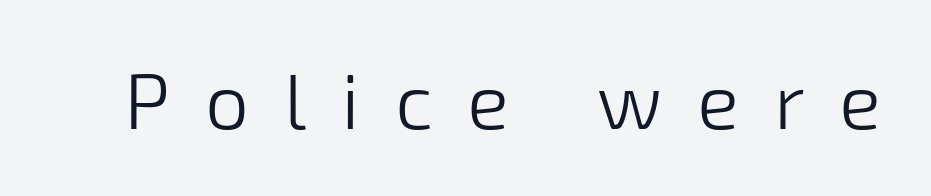
Substantial extra tracking has been applied to these lines. Font category for this specimen: sans-serif. The foot of each line stays bare and open. The weight would be labelled regular, book, light, or lighter still. A typesetter would call this proportional, since set widths differ per character.
